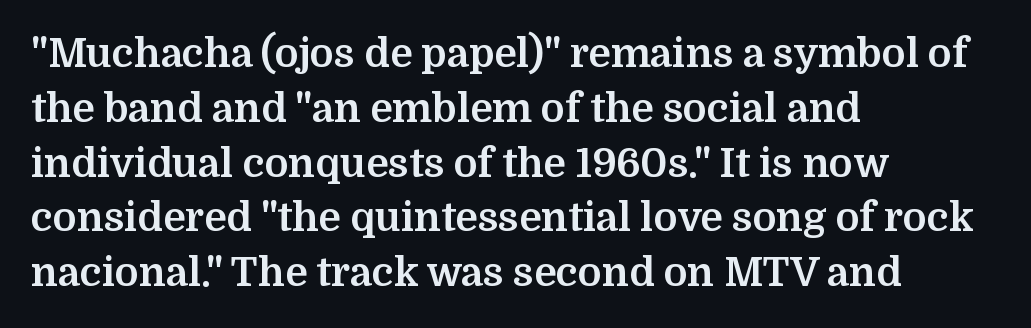
The passage shown is typeset with a serif family. Short note: letters normally spaced. One glance says typical: line gaps are just what's usual. Honestly, there is no underline to notice here at all. Every letter is thick-stroked: bold, no question.
